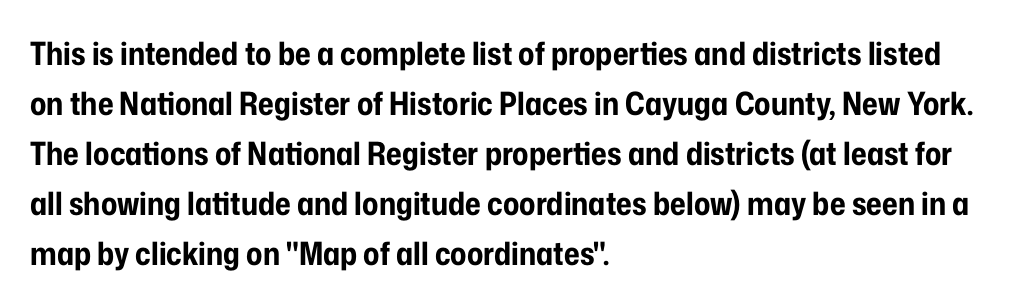
The image shows 32 px bold, condensed sans-serif type, upright; set left-aligned, normal line spacing (1.56x), normal letter spacing, not underlined; low stroke contrast and a medium x-height.
